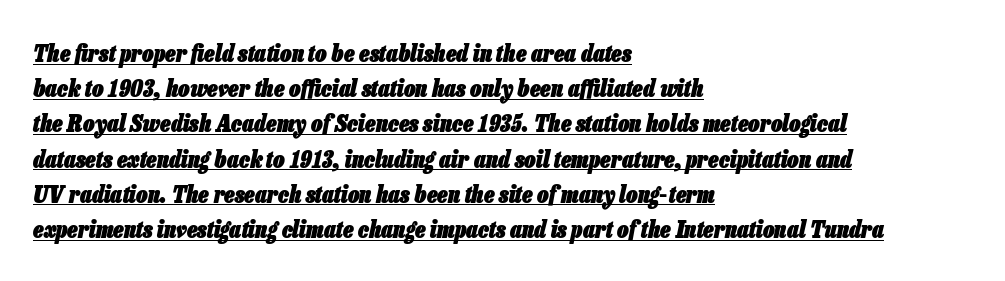
Q: Is the text bold? A: Yes.
Q: Is the text italic (slanted)? A: Yes, it leans right by about 13 degrees.
Q: Is the text underlined? A: Yes.
Q: How is the paragraph aligned? A: Left-aligned.
Q: Is the spacing between letters normal or unusually wide? A: Normal.
Q: Is the spacing between lines tight, normal or loose? A: Normal.
